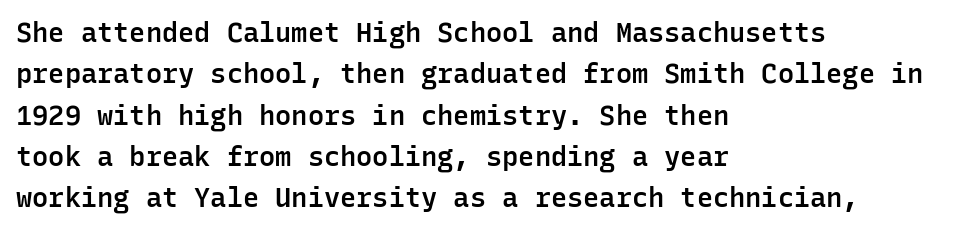
Q: Is the text bold? A: Semi-bold.
Q: Is the text italic (slanted)? A: No, it is upright.
Q: Is the text underlined? A: No.
Q: How is the paragraph aligned? A: Left-aligned.
Q: Is the spacing between letters normal or unusually wide? A: Normal.
Q: Is the spacing between lines tight, normal or loose? A: Normal.
